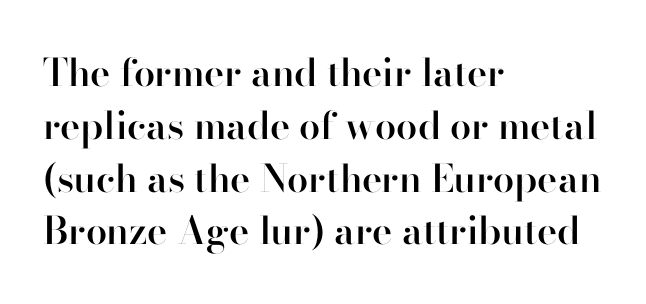
Q: Is the text bold? A: Semi-bold.
Q: Is the text italic (slanted)? A: No, it is upright.
Q: Is the typeface a serif or a sans-serif typeface? A: Sans-serif.
Q: Is the text underlined? A: No.
Q: How is the paragraph aligned? A: Left-aligned.
Q: Is the spacing between letters normal or unusually wide? A: Normal.
Q: Is the spacing between lines tight, normal or loose? A: Normal.
Q: Width (condensed, normal, or wide)? A: Normal.
Q: Stroke contrast? A: High.
Q: x-height? A: Small.
Q: Monospaced? A: No.
